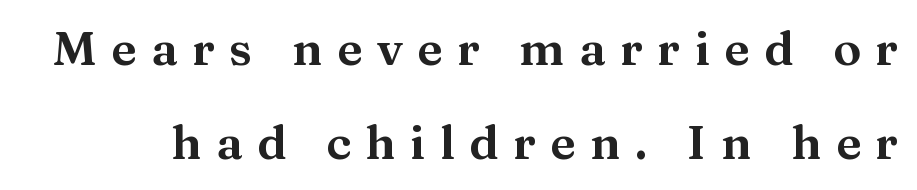
The face used here is rendered with a markedly widened letterfit. Each letter's strokes conclude with small projecting serifs. Note the varied advance widths — an 'i' is clearly narrower than an 'm'. If you drew a line through each stem, it would be perfectly vertical. Clear beneath every line of the passage.
